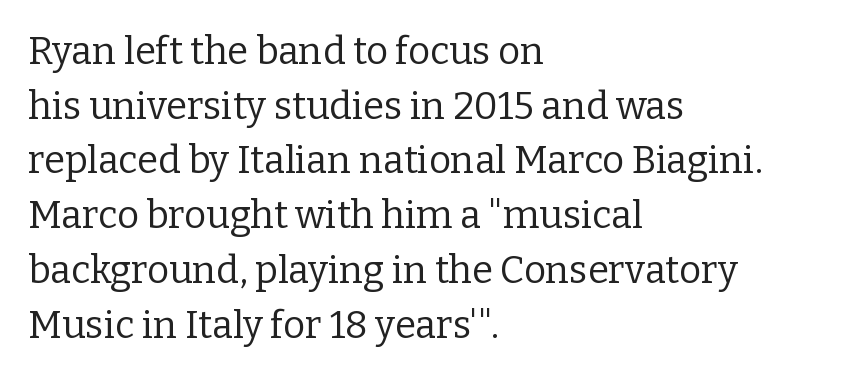
The image shows 38 px regular-weight serif type, upright; set left-aligned, normal line spacing (1.44x), normal letter spacing, not underlined; low stroke contrast and a medium x-height.
